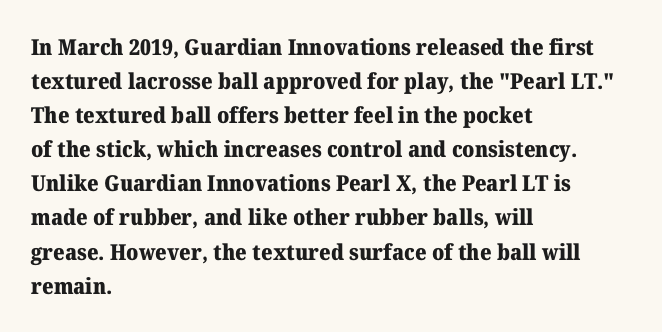
Underline: absent. Default kerning and tracking; the words read as compact shapes. Successive baselines arrive at the customary interval. You can tell it's not italic because the verticals are truly vertical. One-word summary of the alignment: left. These lines carry a lot of weight — the face is fully bold.
